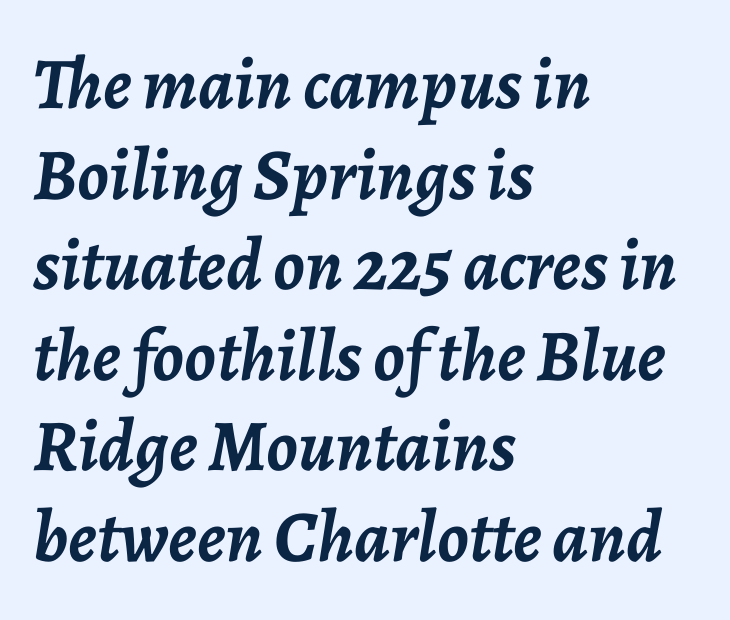
{"italic": "yes", "lean": "right", "slant_degrees": 7, "bold": "yes", "weight": "semibold", "width": "normal", "stroke_contrast": "low", "x_height": "medium", "monospaced": "no", "underline": "no", "align": "left", "line_spacing_ratio": 1.24, "letter_spacing": "normal", "letter_spacing_em": 0.0, "glyph_px": 73}
